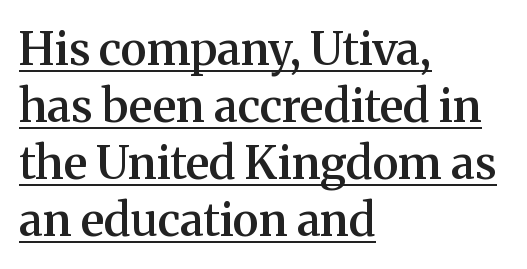
How heavy is the stroke? Medium-heavy — a semibold, shy of bold. The specimen reads as upright at a glance. The characters display serif detailing at their extremities. The tracking reads as untouched default to a designer's eye. Every row of glyphs begins at an identical x-position on the left.
